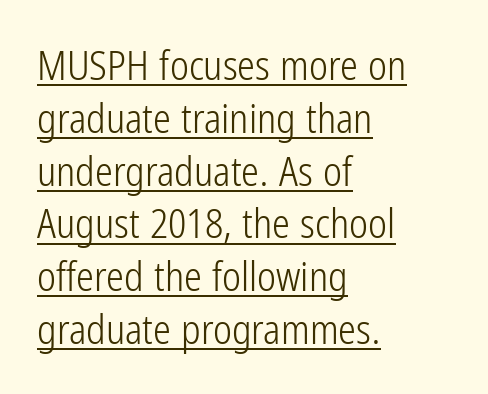
Q: Is the text bold? A: No.
Q: Is the text italic (slanted)? A: No, it is upright.
Q: Is the typeface a serif or a sans-serif typeface? A: Sans-serif.
Q: Is the text underlined? A: Yes.
Q: How is the paragraph aligned? A: Left-aligned.
Q: Is the spacing between letters normal or unusually wide? A: Normal.
Q: Is the spacing between lines tight, normal or loose? A: Normal.
Q: Width (condensed, normal, or wide)? A: Condensed.
Q: Stroke contrast? A: Low.
Q: x-height? A: Medium.
Q: Monospaced? A: No.
